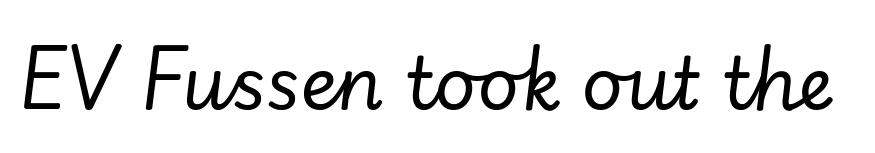
The image shows 72 px regular-weight type, italic (leaning right); set normal letter spacing, not underlined; low stroke contrast and a small x-height.
